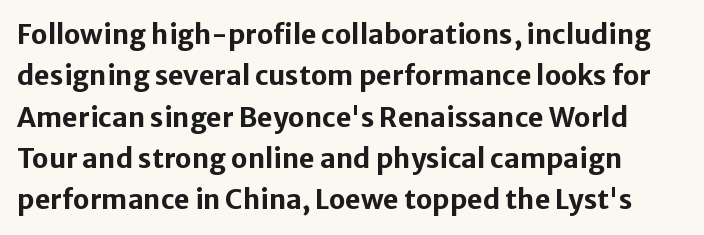
{"italic": "no", "bold": "yes", "underline": "no", "line_spacing": "normal", "line_spacing_ratio": 1.53, "letter_spacing": "normal", "letter_spacing_em": 0.0, "glyph_px": 27}
